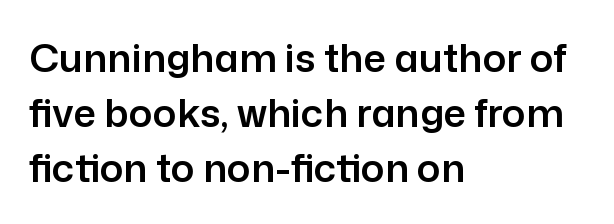
The image shows 39 px sans-serif type, upright; set left-aligned, normal line spacing (1.41x), normal letter spacing, not underlined; low stroke contrast and a medium x-height.
